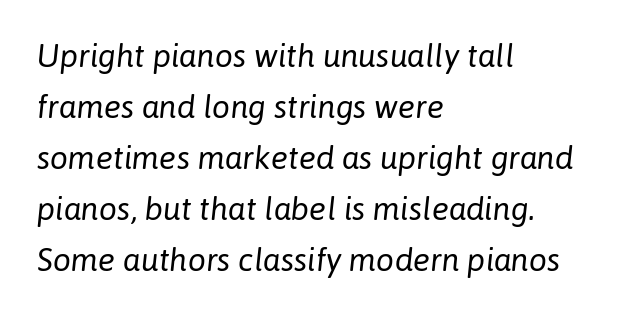
{"italic": "yes", "lean": "right", "slant_degrees": 6, "bold": "no", "weight": "regular", "width": "normal", "stroke_contrast": "low", "x_height": "medium", "monospaced": "no", "underline": "no", "align": "left", "line_spacing": "normal", "line_spacing_ratio": 1.59, "letter_spacing": "normal", "letter_spacing_em": 0.0, "glyph_px": 32}
